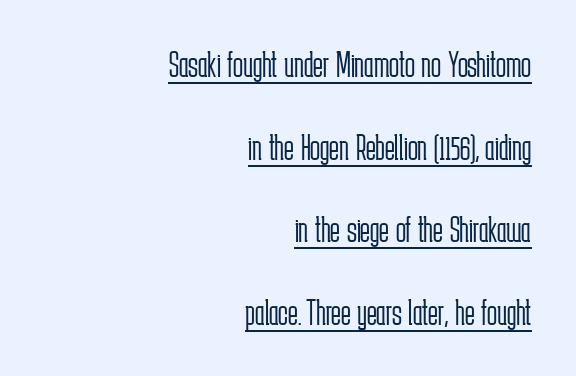
The image shows 37 px light, condensed sans-serif type, upright; set right-aligned, loose line spacing (2.23x), normal letter spacing, underlined; low stroke contrast and a medium x-height.
